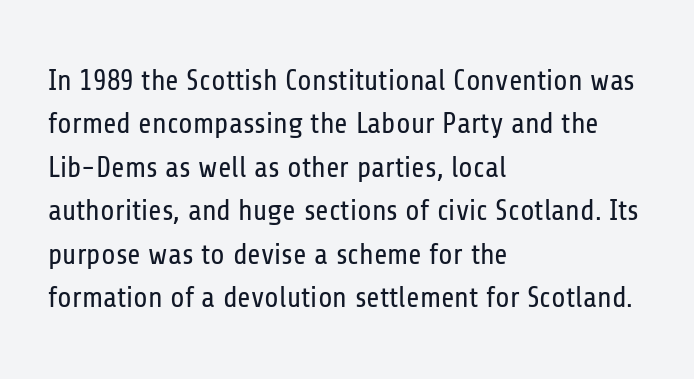
{"serif": "no", "italic": "no", "bold": "no", "weight": "regular", "width": "condensed", "stroke_contrast": "low", "x_height": "medium", "monospaced": "no", "underline": "no", "align": "left", "line_spacing": "normal", "line_spacing_ratio": 1.5, "letter_spacing": "normal", "letter_spacing_em": 0.0, "glyph_px": 29}
